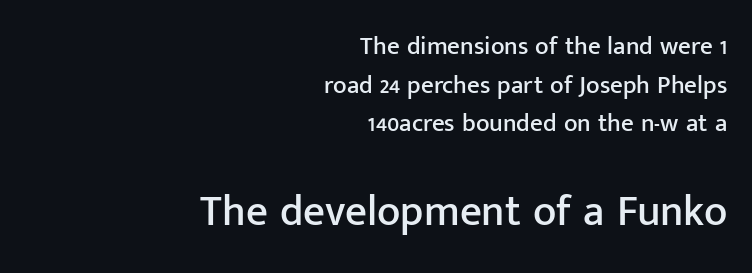
{"serif": "no", "italic": "no", "width": "normal", "stroke_contrast": "low", "x_height": "medium", "monospaced": "no", "underline": "no", "align": "right", "line_spacing": "normal", "line_spacing_ratio": 1.55, "letter_spacing": "normal", "letter_spacing_em": 0.0, "larger_block": "second", "size_ratio": 1.72, "glyph_px": 43}
